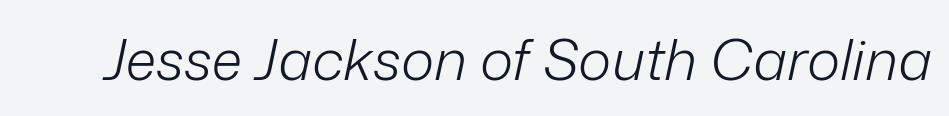
The image shows 57 px light type, italic (leaning right); set normal letter spacing, not underlined; low stroke contrast and a medium x-height.
